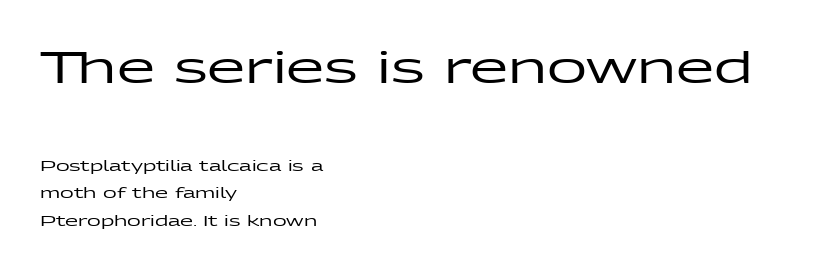
{"serif": "no", "italic": "no", "width": "wide", "stroke_contrast": "low", "x_height": "medium", "monospaced": "no", "underline": "no", "align": "left", "line_spacing_ratio": 1.83, "letter_spacing": "normal", "letter_spacing_em": 0.0, "larger_block": "first", "size_ratio": 2.93, "glyph_px": 44}
